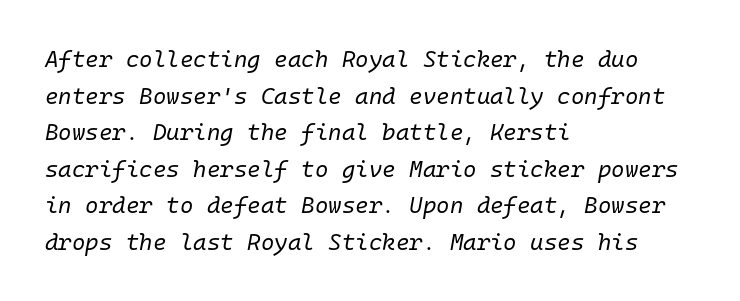
{"italic": "yes", "lean": "right", "slant_degrees": 10, "bold": "no", "underline": "no", "align": "left", "line_spacing": "normal", "line_spacing_ratio": 1.59, "letter_spacing": "normal", "letter_spacing_em": 0.0, "glyph_px": 23}
